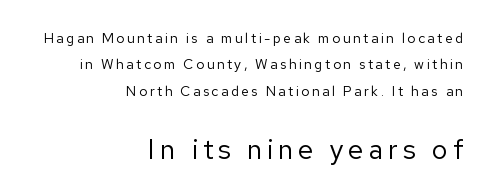
Q: Is the text bold? A: No.
Q: Is the text italic (slanted)? A: No, it is upright.
Q: Is the typeface a serif or a sans-serif typeface? A: Sans-serif.
Q: Is the text underlined? A: No.
Q: How is the paragraph aligned? A: Right-aligned.
Q: Which block of text is set in a larger size, the first (top) or the second (bottom)? A: The second (bottom) one.
Q: Width (condensed, normal, or wide)? A: Normal.
Q: Stroke contrast? A: Low.
Q: x-height? A: Medium.
Q: Monospaced? A: No.
